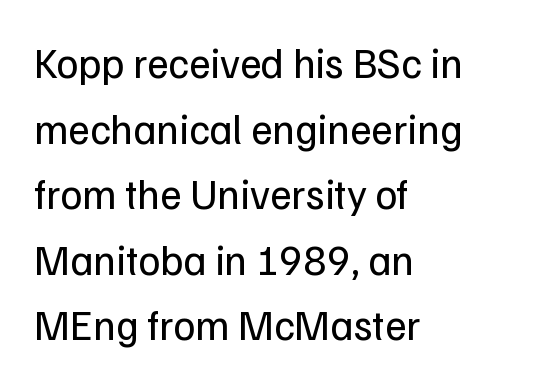
The image shows 42 px regular-weight sans-serif type, upright; set left-aligned, normal line spacing (1.56x), normal letter spacing, not underlined; low stroke contrast and a medium x-height.
